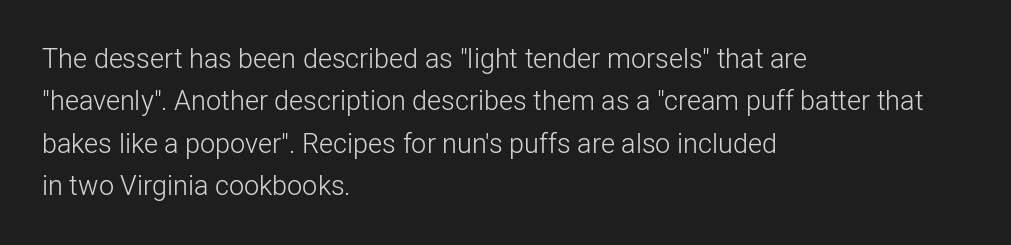
Characters follow at the spacing the type designer built in. Where is the straight margin? On the left. Weight: regular or lighter. Check the space under the baseline: it is left empty. Each new line begins a customary step beneath the previous one.
